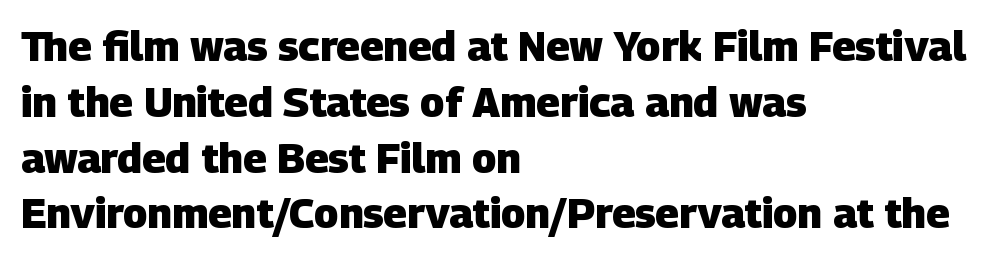
Character widths vary here, with narrow letters taking less room than wide ones. Only glyphs here, with clear space below each row. Compared with an ordinary text face, these strokes are far heavier — a full bold. A typesetter would label this face a sans. Regarding leading, the lines here are spaced in the standard way. Tracking value appears to be zero — textbook default spacing.
